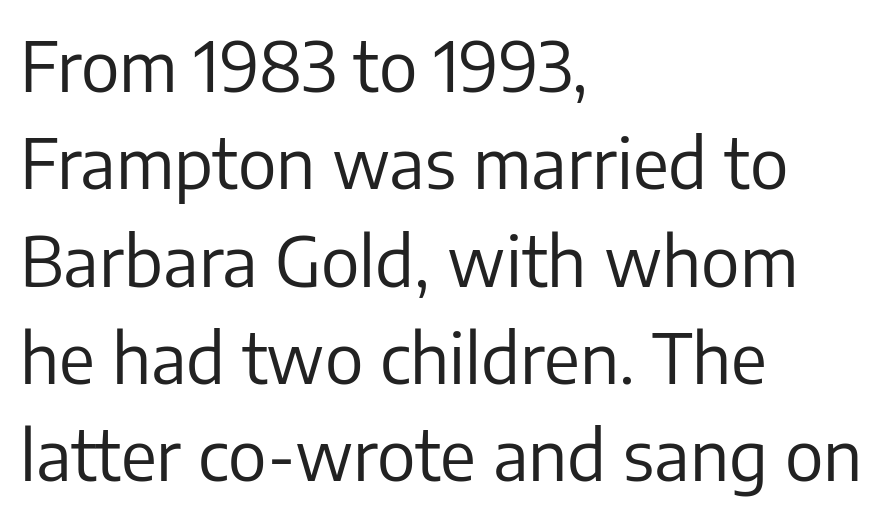
Unmarked baselines from the first word to the last. Typographically, this falls in the sans-serif category. Spacing verdict: proportional, widths tailored to each character. These lines keep a tight, regular rhythm from letter to letter. The type sits square on the baseline with zero lean. Evenly set lines give the paragraph a standard silhouette.
